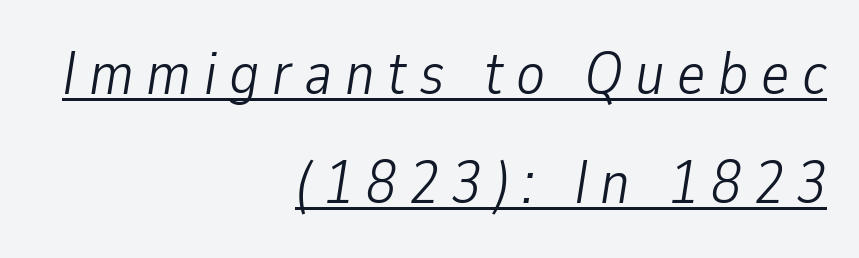
The passage shown is typed in a proportional face where columns would drift. Like a heading marked for emphasis, these lines bear an underscore. Glyph-to-glyph distance is far greater than everyday printed text. One-word summary of the alignment: right.
